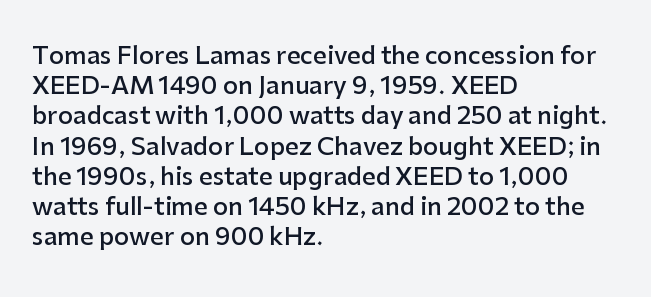
Q: Is the text bold? A: Semi-bold.
Q: Is the text italic (slanted)? A: No, it is upright.
Q: Is the text underlined? A: No.
Q: How is the paragraph aligned? A: Left-aligned.
Q: Is the spacing between letters normal or unusually wide? A: Normal.
Q: Is the spacing between lines tight, normal or loose? A: Normal.
